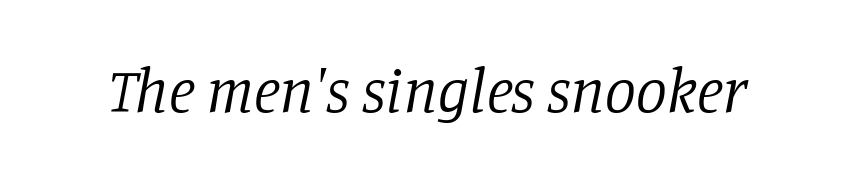
Q: Is the text bold? A: No.
Q: Is the text italic (slanted)? A: Yes, it leans right by about 11 degrees.
Q: Is the typeface a serif or a sans-serif typeface? A: Serif.
Q: Is the text underlined? A: No.
Q: Is the spacing between letters normal or unusually wide? A: Normal.
Q: Width (condensed, normal, or wide)? A: Normal.
Q: Stroke contrast? A: Low.
Q: x-height? A: Large.
Q: Monospaced? A: No.
